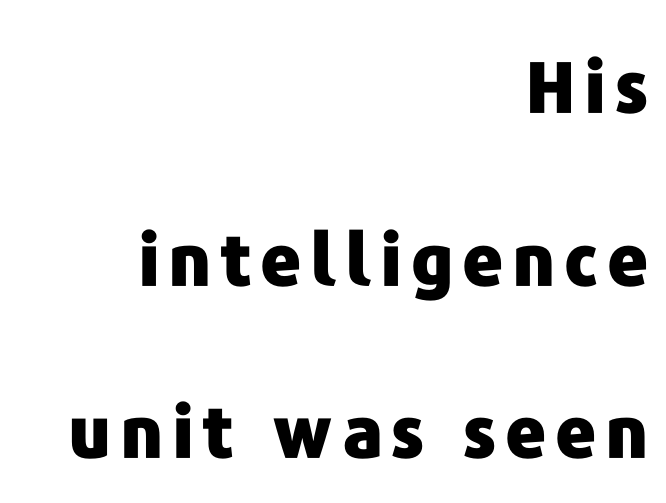
{"serif": "no", "italic": "no", "bold": "yes", "weight": "heavy", "width": "normal", "stroke_contrast": "low", "x_height": "medium", "monospaced": "no", "underline": "no", "align": "right", "line_spacing": "loose", "line_spacing_ratio": 2.43, "glyph_px": 71}
